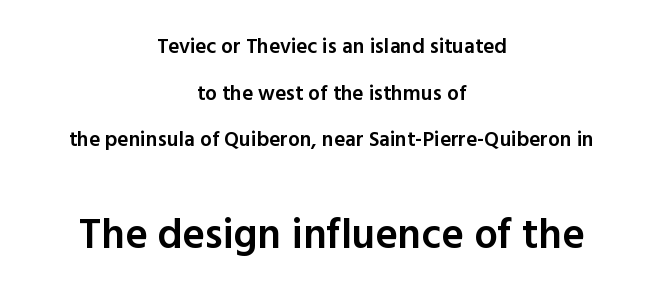
{"serif": "no", "italic": "no", "bold": "semi", "weight": "semibold", "width": "normal", "x_height": "medium", "monospaced": "no", "underline": "no", "align": "center", "line_spacing": "loose", "line_spacing_ratio": 2.22, "letter_spacing": "normal", "letter_spacing_em": 0.0, "larger_block": "second", "size_ratio": 2.0, "glyph_px": 42}
